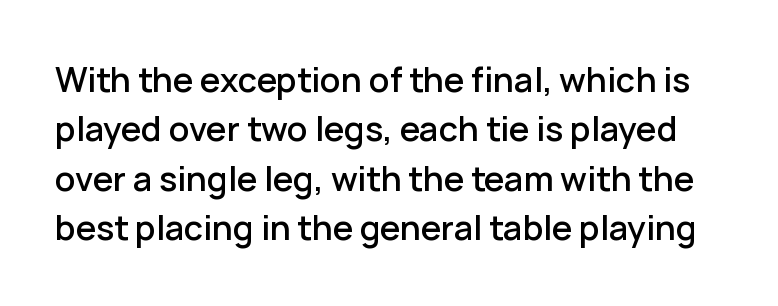
The image shows 34 px sans-serif type, upright; set normal line spacing (1.45x), normal letter spacing, not underlined; low stroke contrast and a medium x-height.
